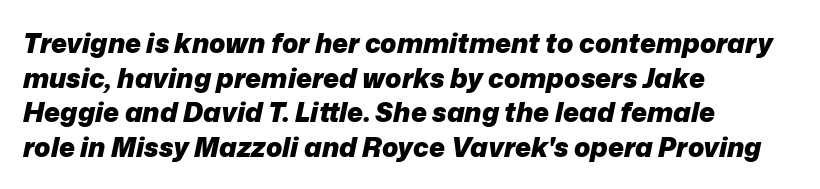
The image shows 27 px bold type, italic (leaning right); set left-aligned, normal line spacing (1.28x), normal letter spacing, not underlined.
